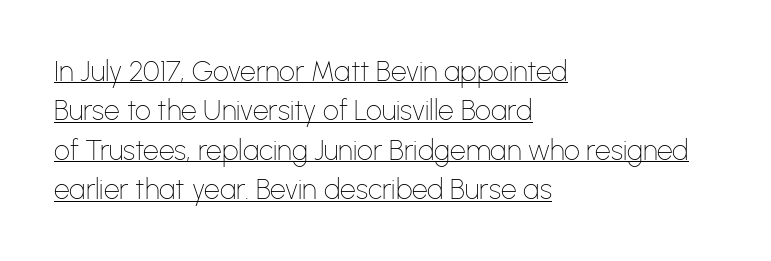
{"serif": "no", "italic": "no", "bold": "no", "weight": "thin", "width": "normal", "stroke_contrast": "low", "x_height": "medium", "monospaced": "no", "underline": "yes", "align": "left", "line_spacing": "normal", "line_spacing_ratio": 1.41, "letter_spacing": "normal", "letter_spacing_em": 0.0, "glyph_px": 28}
